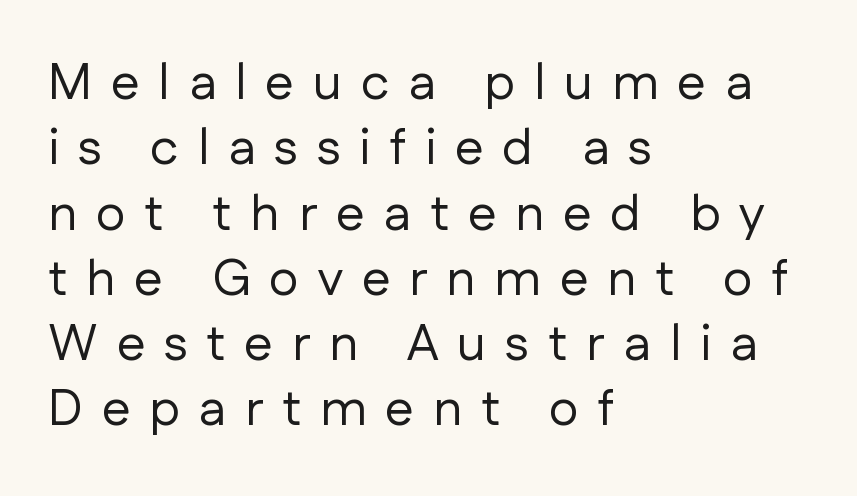
{"serif": "no", "italic": "no", "bold": "no", "weight": "regular", "width": "normal", "stroke_contrast": "low", "x_height": "medium", "monospaced": "no", "underline": "no", "align": "left", "line_spacing": "normal", "line_spacing_ratio": 1.28, "letter_spacing": "wide", "letter_spacing_em": 0.37, "glyph_px": 51}
